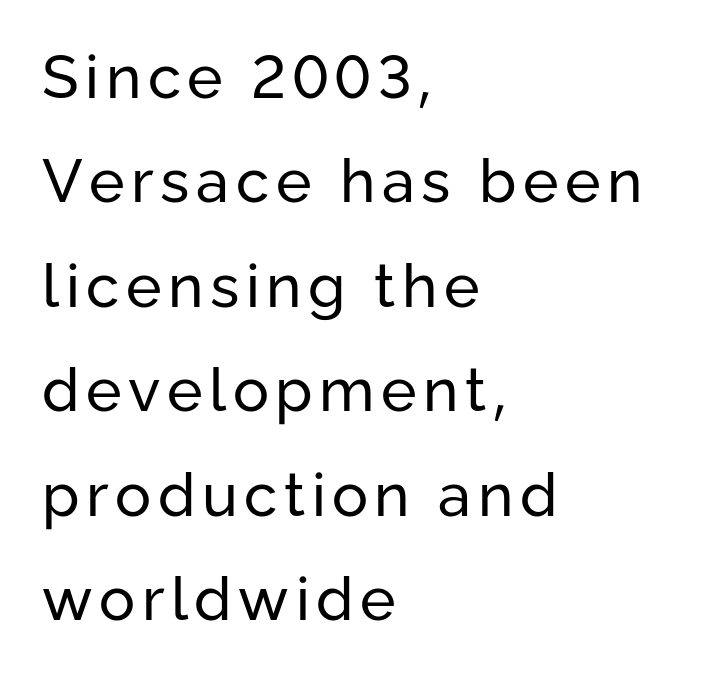
The image shows 60 px regular-weight sans-serif type, upright; set left-aligned, line spacing 1.74x, not underlined; low stroke contrast and a medium x-height.
